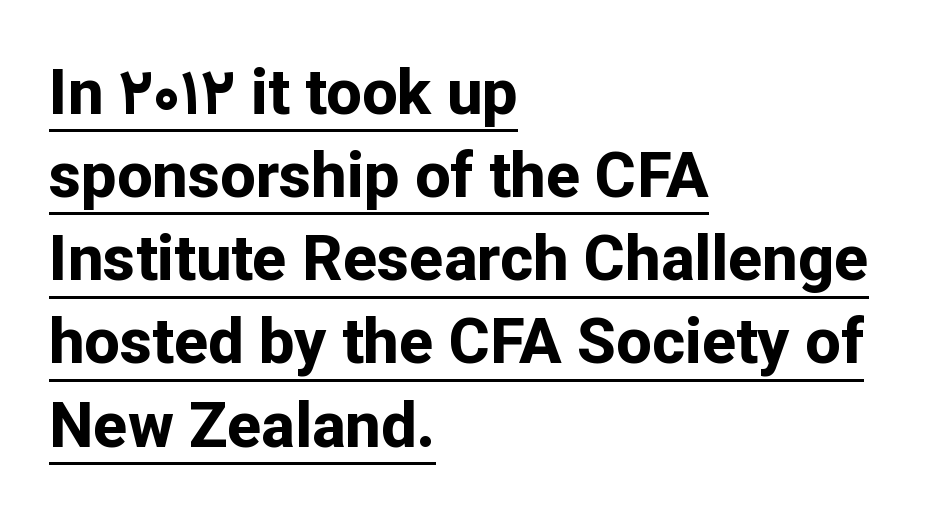
{"serif": "no", "italic": "no", "bold": "yes", "weight": "bold", "width": "normal", "stroke_contrast": "low", "x_height": "medium", "monospaced": "no", "underline": "yes", "align": "left", "line_spacing": "normal", "line_spacing_ratio": 1.32, "letter_spacing": "normal", "letter_spacing_em": 0.0, "glyph_px": 63}
